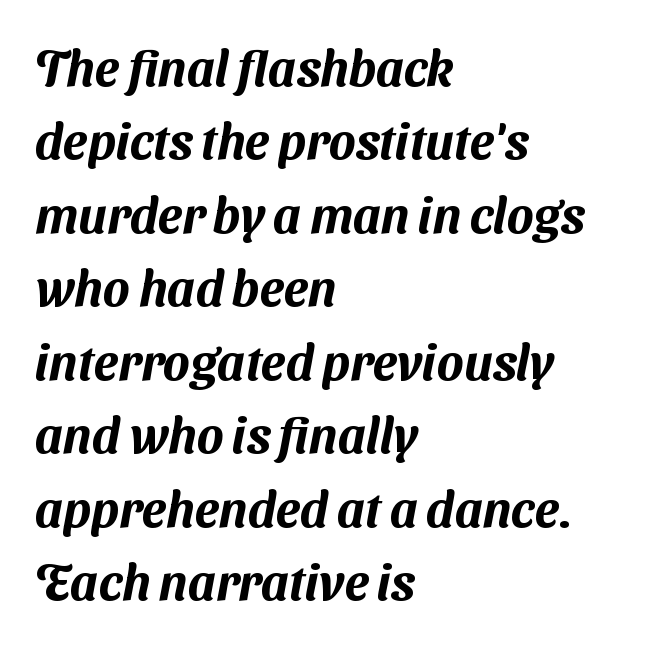
Q: Is the typeface a serif or a sans-serif typeface? A: Sans-serif.
Q: Is the text underlined? A: No.
Q: How is the paragraph aligned? A: Left-aligned.
Q: Is the spacing between letters normal or unusually wide? A: Normal.
Q: Is the spacing between lines tight, normal or loose? A: Normal.
Q: Width (condensed, normal, or wide)? A: Normal.
Q: Stroke contrast? A: Medium.
Q: x-height? A: Medium.
Q: Monospaced? A: No.
